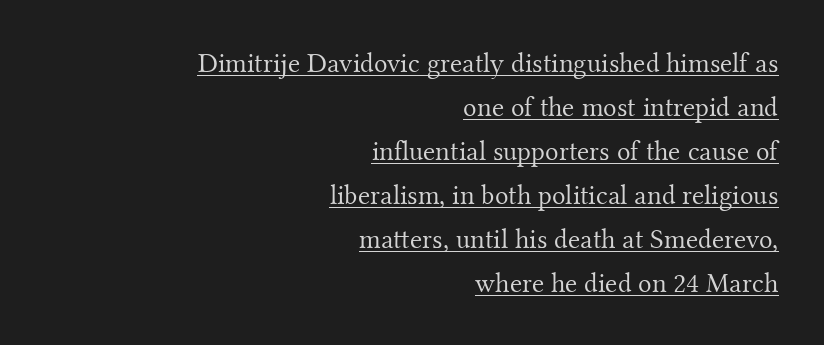
The image shows 28 px light serif type, upright; set right-aligned, normal line spacing (1.57x), normal letter spacing, underlined; medium stroke contrast and a small x-height.
